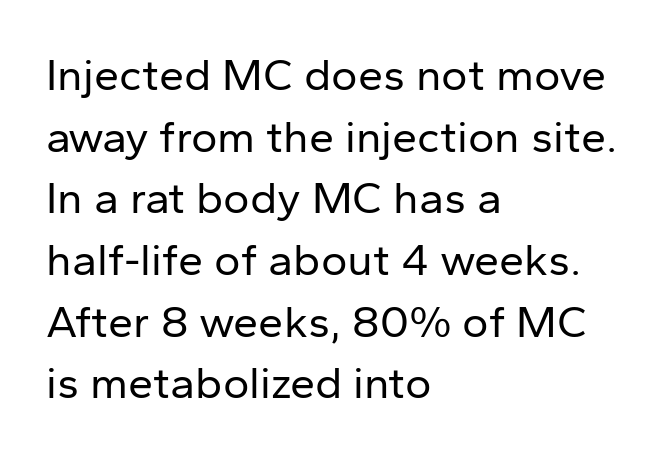
The letters carry no serifs — their stems end cleanly without finishing strokes. Here the designer chose a conventional face with non-uniform glyph widths. This sample is left-justified, so line endings fall wherever the words run out. Short note: letters normally spaced. Leading: standard. This is roman type, the default non-slanted kind.
